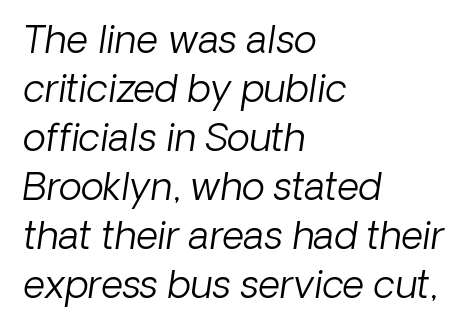
{"serif": "no", "bold": "no", "weight": "light", "width": "normal", "stroke_contrast": "low", "x_height": "medium", "monospaced": "no", "underline": "no", "align": "left", "line_spacing": "normal", "line_spacing_ratio": 1.29, "letter_spacing": "normal", "letter_spacing_em": 0.0, "glyph_px": 38}
